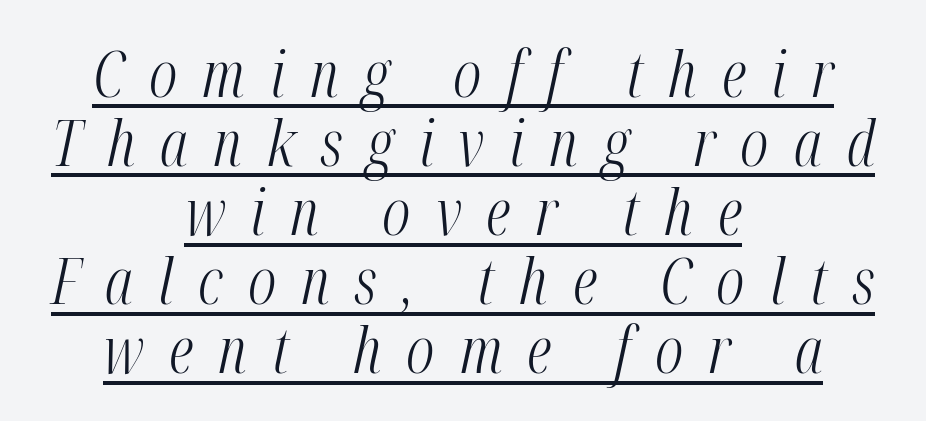
The image shows 64 px light, condensed type, italic (leaning right); set centered, tight line spacing (1.08x), unusually wide letter spacing (+0.39 em), underlined; medium stroke contrast and a medium x-height.
